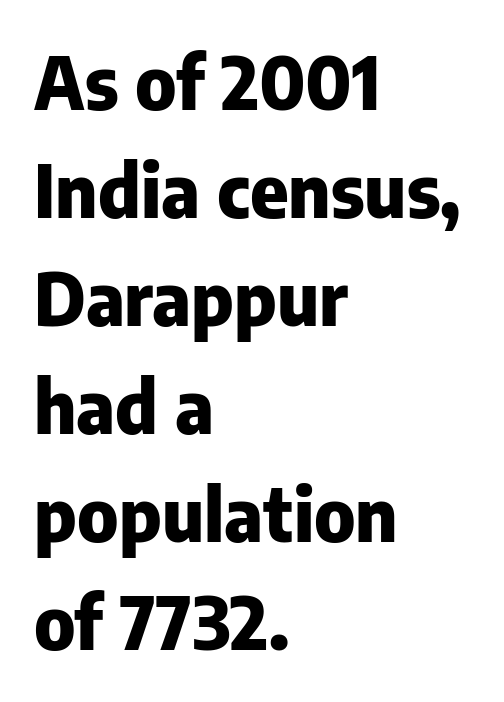
Q: Is the text bold? A: Yes.
Q: Is the text italic (slanted)? A: No, it is upright.
Q: Is the typeface a serif or a sans-serif typeface? A: Sans-serif.
Q: Is the text underlined? A: No.
Q: How is the paragraph aligned? A: Left-aligned.
Q: Is the spacing between letters normal or unusually wide? A: Normal.
Q: Is the spacing between lines tight, normal or loose? A: Normal.
Q: Width (condensed, normal, or wide)? A: Normal.
Q: Stroke contrast? A: Low.
Q: x-height? A: Medium.
Q: Monospaced? A: No.
